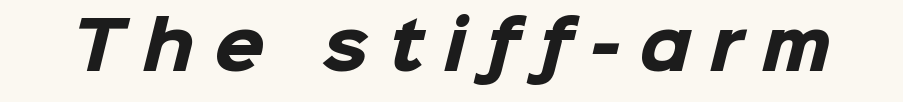
{"serif": "no", "bold": "yes", "weight": "heavy", "width": "normal", "stroke_contrast": "low", "x_height": "medium", "monospaced": "no", "underline": "no", "letter_spacing": "wide", "letter_spacing_em": 0.3, "glyph_px": 65}
